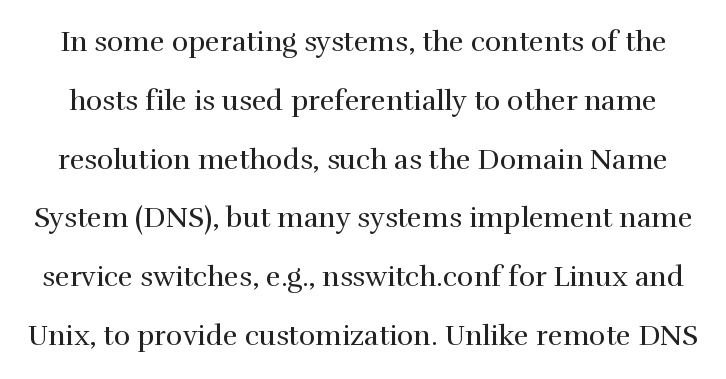
The image shows 28 px regular-weight serif type, upright; set loose line spacing (2.1x), normal letter spacing, not underlined; high stroke contrast and a medium x-height.
